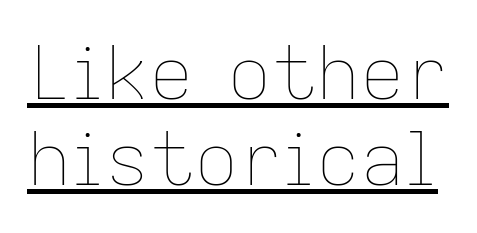
The image shows 74 px thin type, upright; set line spacing 1.16x, normal letter spacing, underlined; low stroke contrast and a medium x-height.
